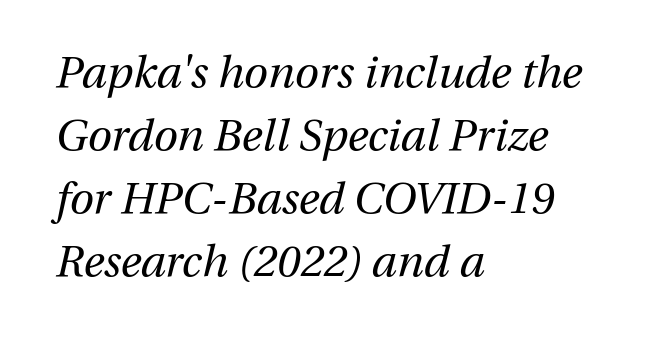
The image shows 44 px regular-weight type, italic (leaning right); set left-aligned, normal line spacing (1.43x), normal letter spacing, not underlined; medium stroke contrast and a medium x-height.
